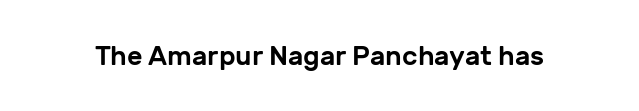
Q: Is the text italic (slanted)? A: No, it is upright.
Q: Is the text underlined? A: No.
Q: Is the spacing between letters normal or unusually wide? A: Normal.
